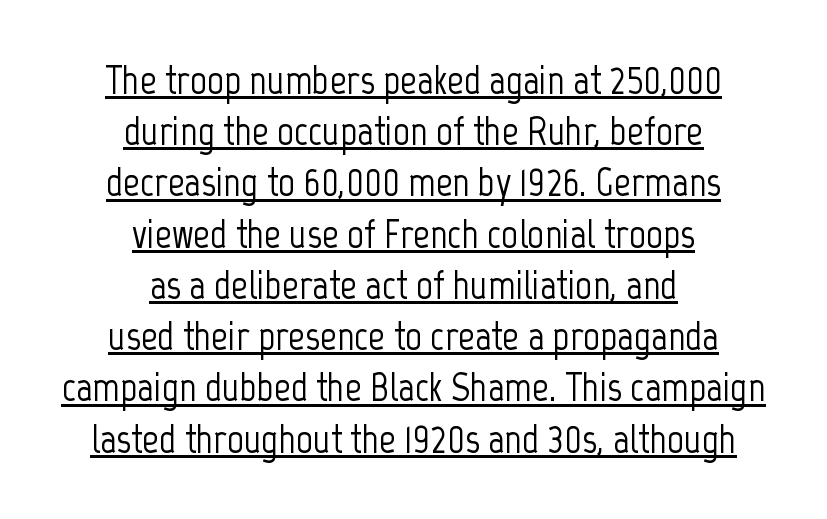
{"serif": "no", "italic": "no", "width": "condensed", "stroke_contrast": "low", "x_height": "medium", "monospaced": "no", "underline": "yes", "align": "center", "line_spacing": "normal", "line_spacing_ratio": 1.25, "letter_spacing": "normal", "letter_spacing_em": 0.0, "glyph_px": 41}
